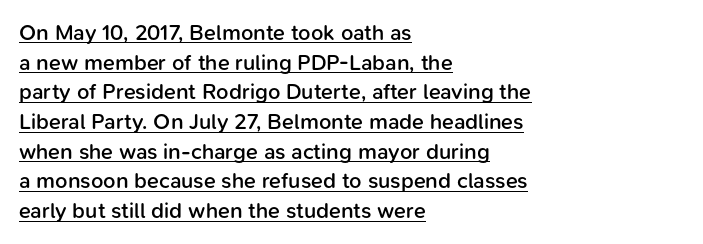
The image shows 22 px text type, upright; set left-aligned, normal line spacing (1.35x), normal letter spacing, underlined.
